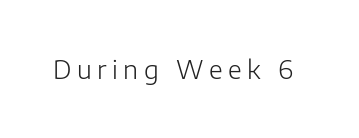
Caption: face not bold, strokes unweighted. Posture: vertical. The letters are spread apart with noticeably loose tracking. The baseline area is clear.
